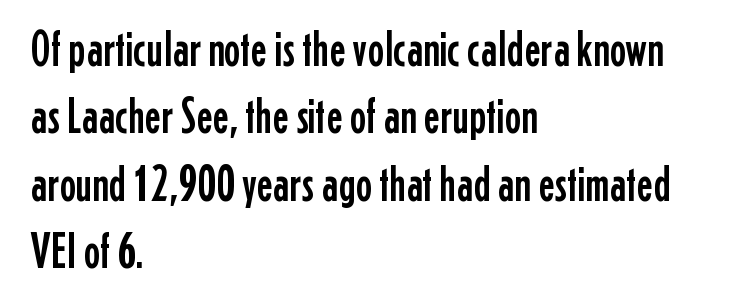
The image shows 50 px condensed sans-serif type, upright; set left-aligned, normal line spacing (1.35x), normal letter spacing, not underlined; low stroke contrast and a medium x-height.
